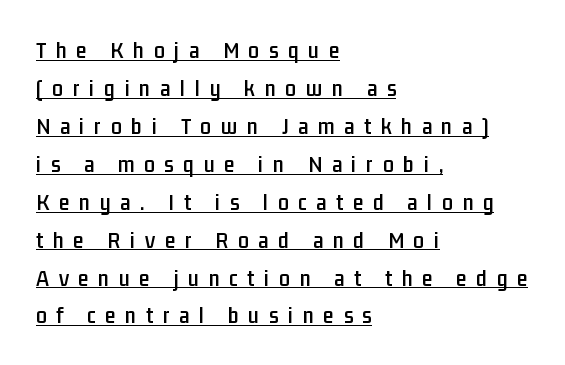
{"italic": "no", "underline": "yes", "align": "left", "line_spacing": "normal", "line_spacing_ratio": 1.58, "letter_spacing": "wide", "letter_spacing_em": 0.4, "glyph_px": 24}
